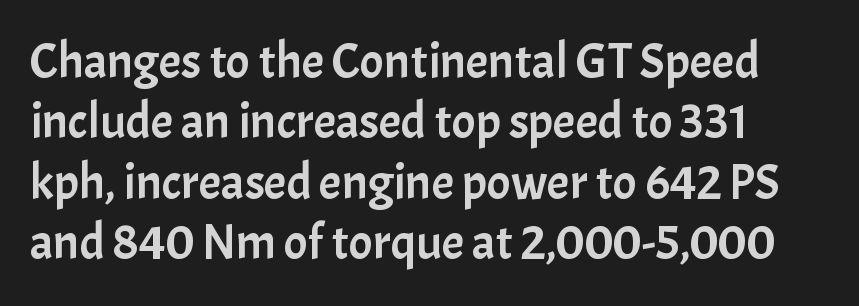
Q: Is the text italic (slanted)? A: No, it is upright.
Q: Is the typeface a serif or a sans-serif typeface? A: Sans-serif.
Q: Is the text underlined? A: No.
Q: How is the paragraph aligned? A: Left-aligned.
Q: Is the spacing between letters normal or unusually wide? A: Normal.
Q: Width (condensed, normal, or wide)? A: Normal.
Q: Stroke contrast? A: Low.
Q: x-height? A: Medium.
Q: Monospaced? A: No.
